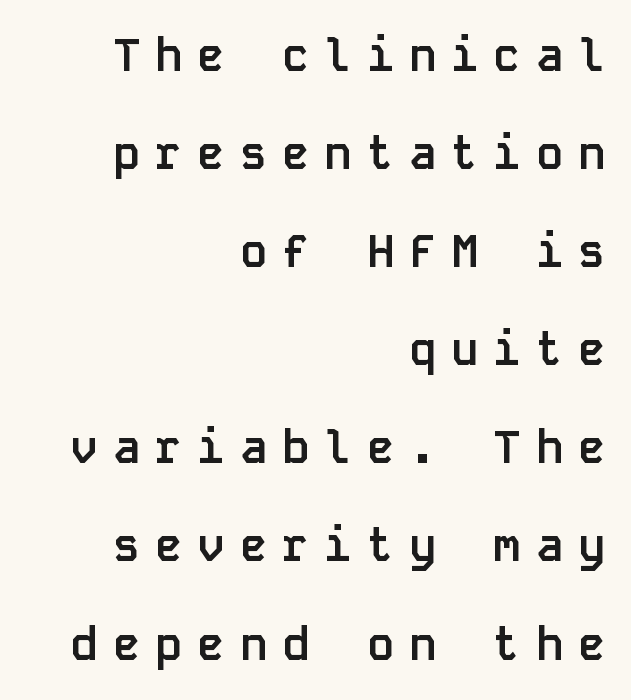
A typesetter would call this monospace, since all characters share one set width. Loosely led — the rows are spread out. Caption: bold face, heavy strokes. Nope, no serifs anywhere on these letters. A roman cut, with each character standing at attention.
